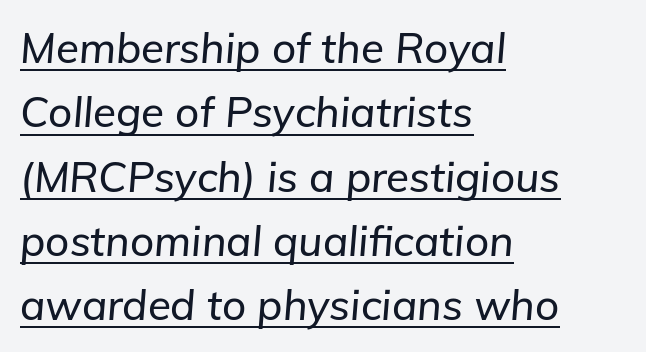
The image shows 42 px text type, italic (leaning right); set left-aligned, normal line spacing (1.53x), normal letter spacing, underlined; low stroke contrast and a medium x-height.
